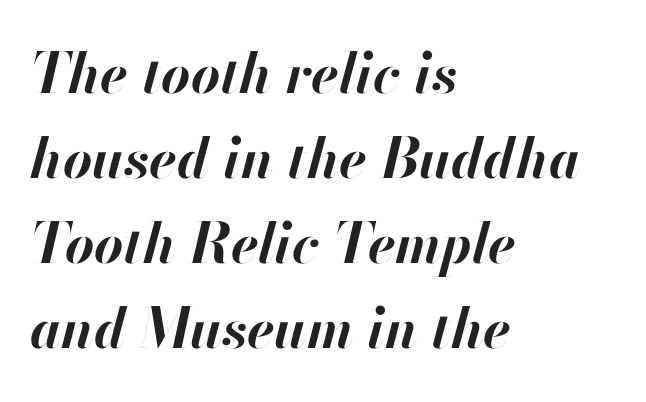
Q: Is the text bold? A: Yes.
Q: Is the text italic (slanted)? A: Yes, it leans right by about 13 degrees.
Q: Is the text underlined? A: No.
Q: How is the paragraph aligned? A: Left-aligned.
Q: Is the spacing between letters normal or unusually wide? A: Normal.
Q: Is the spacing between lines tight, normal or loose? A: Normal.
Q: Width (condensed, normal, or wide)? A: Normal.
Q: Stroke contrast? A: High.
Q: x-height? A: Small.
Q: Monospaced? A: No.
